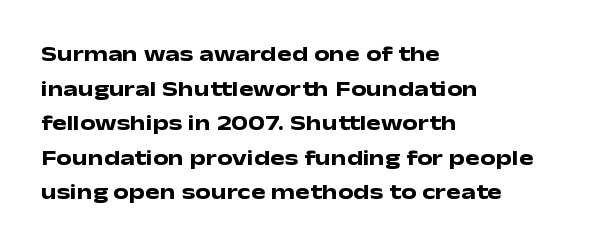
Q: Is the text bold? A: Yes.
Q: Is the text italic (slanted)? A: No, it is upright.
Q: Is the text underlined? A: No.
Q: How is the paragraph aligned? A: Left-aligned.
Q: Is the spacing between letters normal or unusually wide? A: Normal.
Q: Is the spacing between lines tight, normal or loose? A: Normal.
